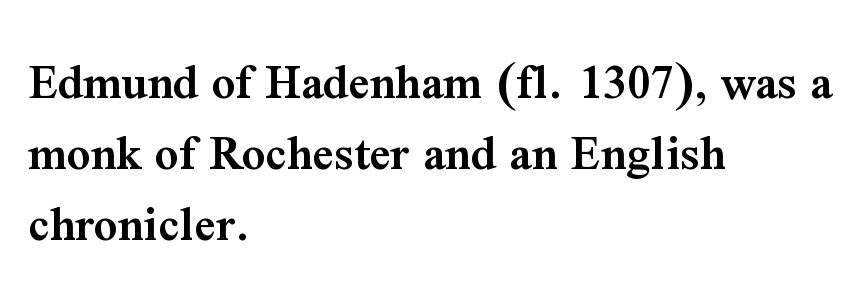
Q: Is the text bold? A: Semi-bold.
Q: Is the text italic (slanted)? A: No, it is upright.
Q: Is the typeface a serif or a sans-serif typeface? A: Serif.
Q: Is the text underlined? A: No.
Q: How is the paragraph aligned? A: Left-aligned.
Q: Is the spacing between letters normal or unusually wide? A: Normal.
Q: Is the spacing between lines tight, normal or loose? A: Normal.
Q: Width (condensed, normal, or wide)? A: Normal.
Q: Stroke contrast? A: Medium.
Q: x-height? A: Medium.
Q: Monospaced? A: No.
